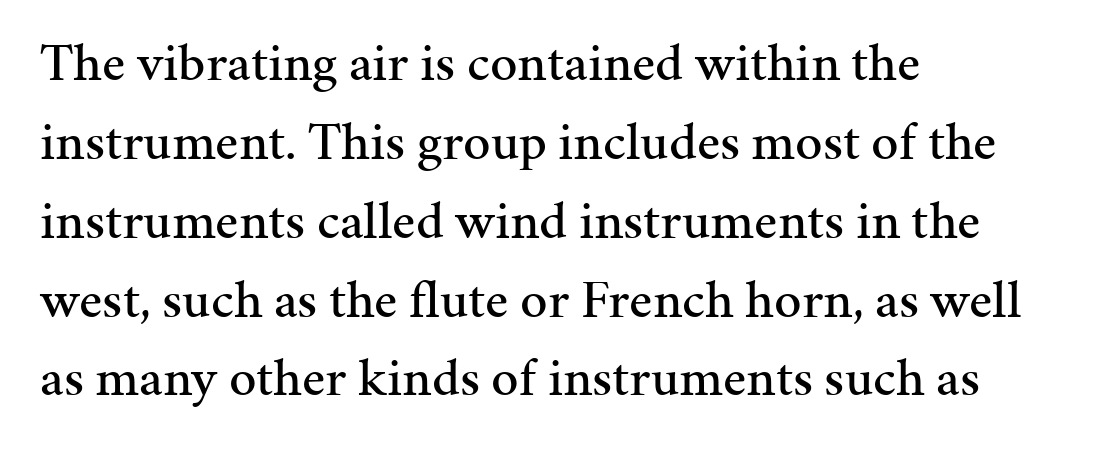
Serif or sans? Serif — the stroke terminals have little feet. This sample keeps an unexceptional amount of space between lines. Honestly, there is no underline to notice here at all. The lettering stays uniformly vertical, giving the passage a roman look.
